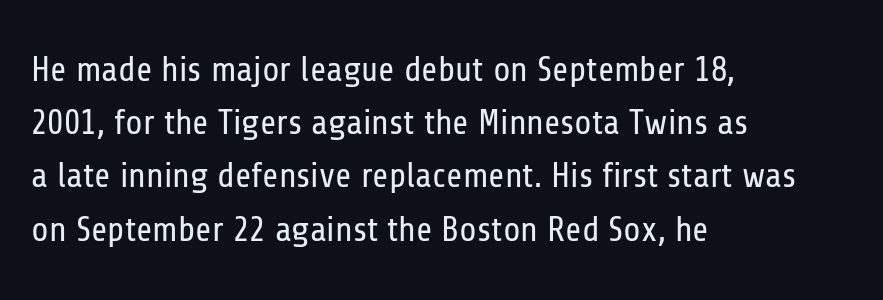
Q: Is the text bold? A: No.
Q: Is the text italic (slanted)? A: No, it is upright.
Q: Is the typeface a serif or a sans-serif typeface? A: Sans-serif.
Q: Is the text underlined? A: No.
Q: How is the paragraph aligned? A: Left-aligned.
Q: Is the spacing between letters normal or unusually wide? A: Normal.
Q: Is the spacing between lines tight, normal or loose? A: Normal.
Q: Width (condensed, normal, or wide)? A: Condensed.
Q: Stroke contrast? A: Low.
Q: x-height? A: Medium.
Q: Monospaced? A: No.
